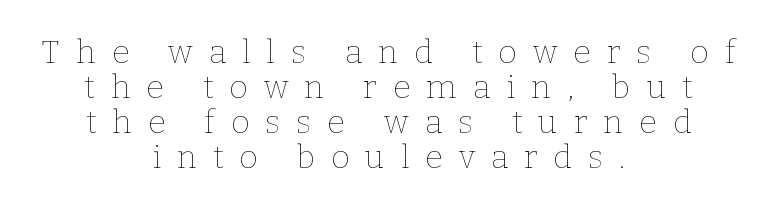
The image shows 32 px thin type, upright; set centered, tight line spacing (1.09x), unusually wide letter spacing (+0.5 em), not underlined; low stroke contrast and a medium x-height.
